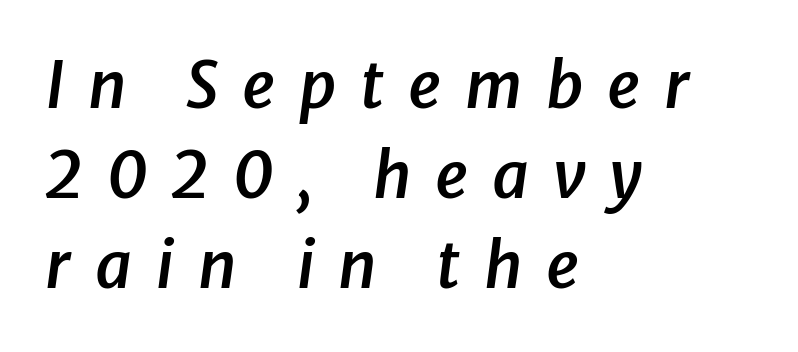
Q: Is the text bold? A: Semi-bold.
Q: Is the text italic (slanted)? A: Yes, it leans right by about 8 degrees.
Q: Is the text underlined? A: No.
Q: How is the paragraph aligned? A: Left-aligned.
Q: Is the spacing between letters normal or unusually wide? A: Unusually wide.
Q: Is the spacing between lines tight, normal or loose? A: Normal.
Q: Width (condensed, normal, or wide)? A: Normal.
Q: Stroke contrast? A: Low.
Q: x-height? A: Medium.
Q: Monospaced? A: No.
